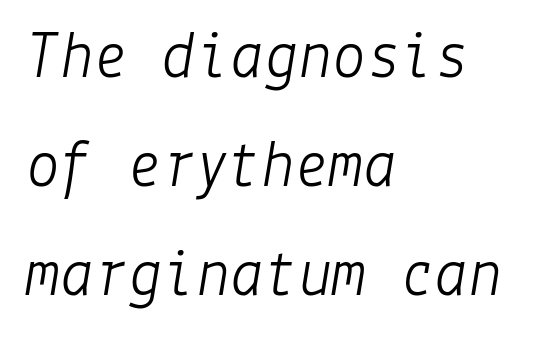
Q: Is the text bold? A: No.
Q: Is the text italic (slanted)? A: Yes, it leans right by about 9 degrees.
Q: Is the text underlined? A: No.
Q: How is the paragraph aligned? A: Left-aligned.
Q: Is the spacing between letters normal or unusually wide? A: Normal.
Q: Is the spacing between lines tight, normal or loose? A: Normal.
Q: Width (condensed, normal, or wide)? A: Normal.
Q: Stroke contrast? A: Low.
Q: x-height? A: Medium.
